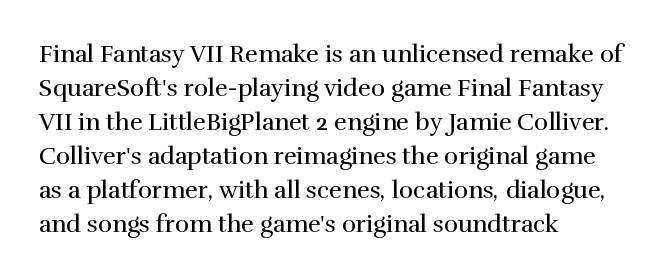
Q: Is the text bold? A: No.
Q: Is the text italic (slanted)? A: No, it is upright.
Q: Is the text underlined? A: No.
Q: How is the paragraph aligned? A: Left-aligned.
Q: Is the spacing between letters normal or unusually wide? A: Normal.
Q: Is the spacing between lines tight, normal or loose? A: Normal.
